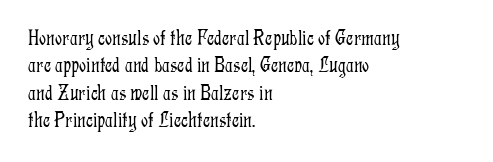
{"italic": "no", "bold": "no", "underline": "no", "align": "left", "line_spacing": "normal", "line_spacing_ratio": 1.25, "letter_spacing": "normal", "letter_spacing_em": 0.0, "glyph_px": 22}
